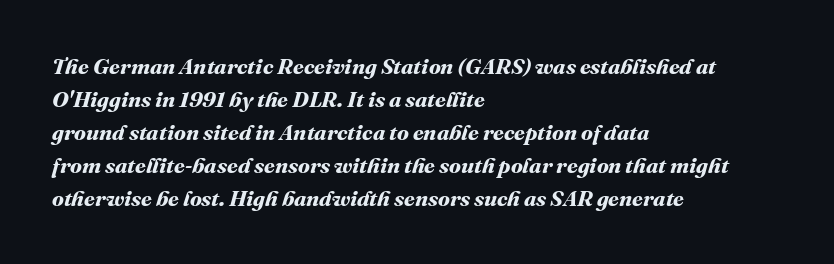
The words here are not underlined. The gaps between neighbouring characters are ordinary and unremarkable. The strokes are fattened all the way to bold. Summary of vertical rhythm: regular, with standard interline spacing. The paragraph has a hard left edge and a soft right edge.
